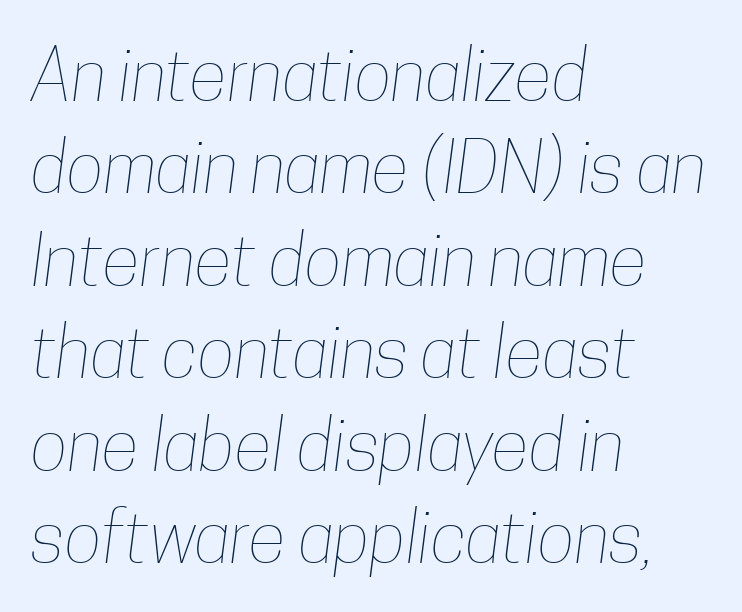
You could not count columns in this text — the font is proportionally spaced. The foot of each line stays bare and open. Notice how the passage keeps a crisp vertical edge on the left only. Honestly, the letter spacing is just normal — you wouldn't notice it. Letters have the restrained weight of plain body copy at most.
